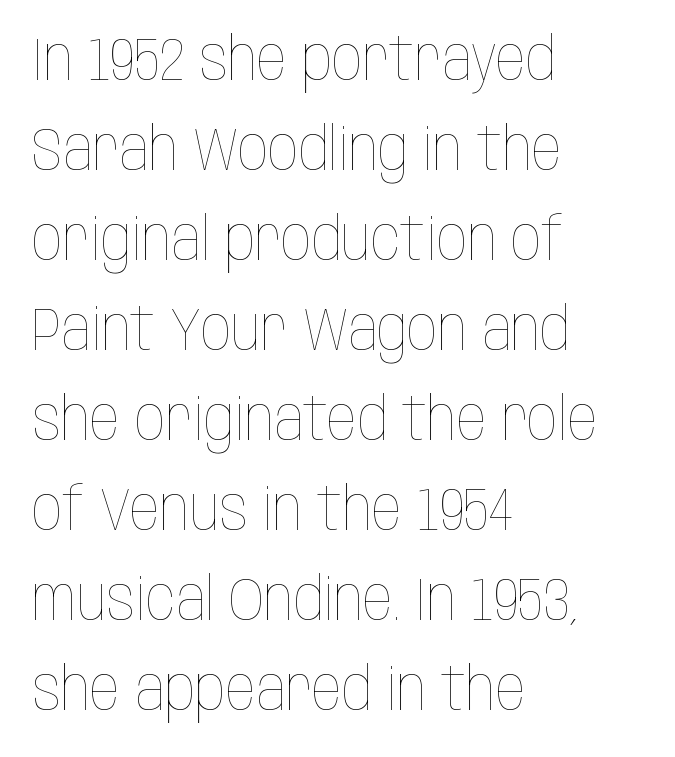
The image shows 60 px thin, condensed type, upright; set left-aligned, normal line spacing (1.5x), normal letter spacing, not underlined; low stroke contrast and a large x-height.
